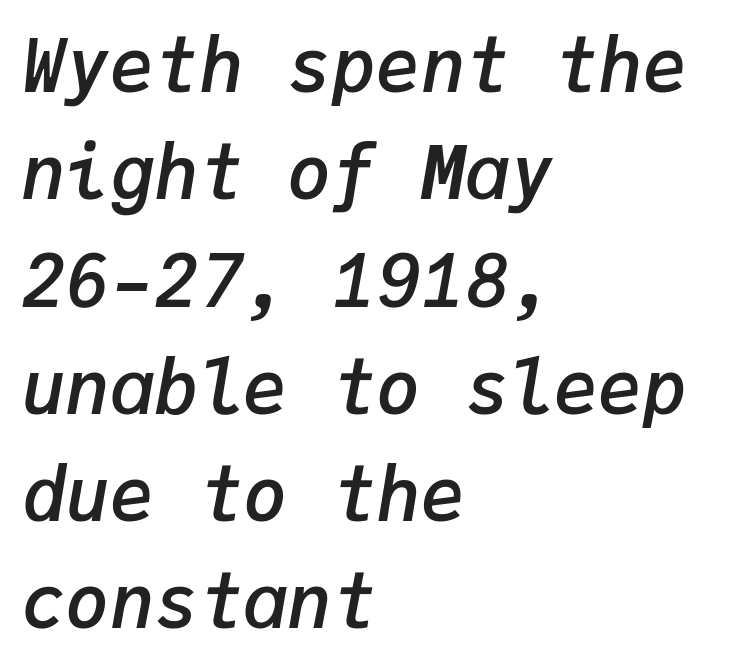
The image shows 74 px semibold type, italic (leaning right), monospaced; set left-aligned, normal line spacing (1.45x), normal letter spacing, not underlined; low stroke contrast and a medium x-height.
